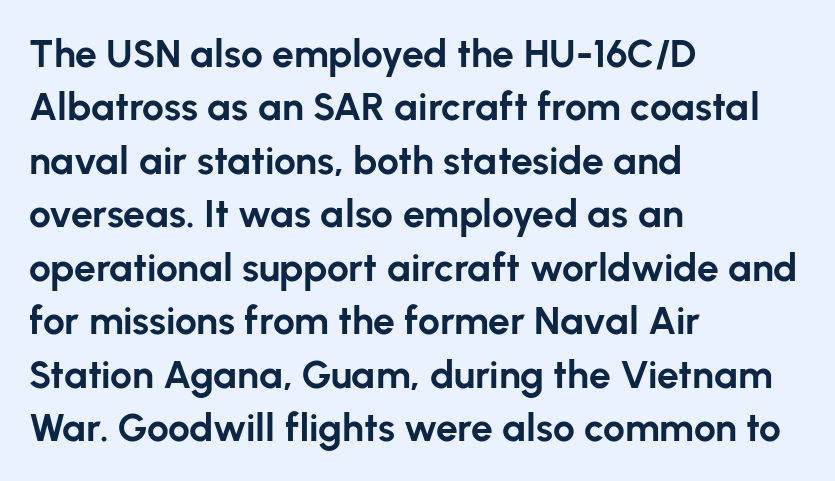
Q: Is the text bold? A: Yes.
Q: Is the text italic (slanted)? A: No, it is upright.
Q: Is the typeface a serif or a sans-serif typeface? A: Sans-serif.
Q: Is the text underlined? A: No.
Q: How is the paragraph aligned? A: Left-aligned.
Q: Is the spacing between letters normal or unusually wide? A: Normal.
Q: Is the spacing between lines tight, normal or loose? A: Normal.
Q: Width (condensed, normal, or wide)? A: Normal.
Q: Stroke contrast? A: Low.
Q: x-height? A: Medium.
Q: Monospaced? A: No.
